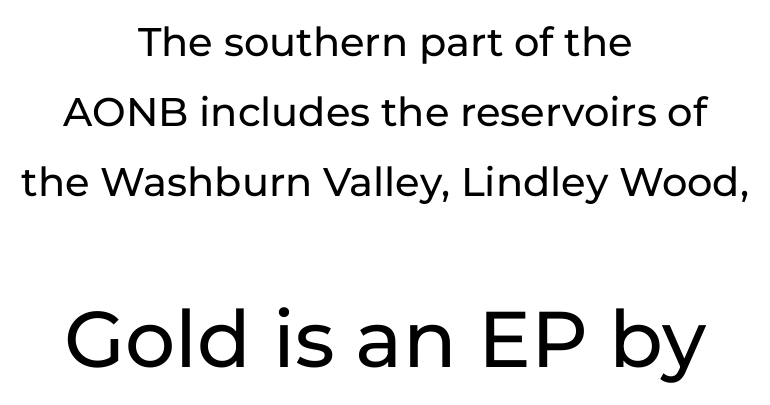
The designer gave the closing block more size than the opening block. Caption: multi-line text, centered on the measure. Type without underlining. A typesetter would call this zero additional tracking. The face used here is a sans, in the tradition of grotesques and geometrics.
